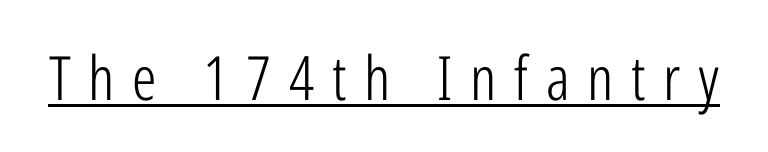
Q: Is the text bold? A: No.
Q: Is the text italic (slanted)? A: No, it is upright.
Q: Is the typeface a serif or a sans-serif typeface? A: Sans-serif.
Q: Is the text underlined? A: Yes.
Q: Is the spacing between letters normal or unusually wide? A: Unusually wide.
Q: Width (condensed, normal, or wide)? A: Condensed.
Q: Stroke contrast? A: Low.
Q: x-height? A: Medium.
Q: Monospaced? A: No.
